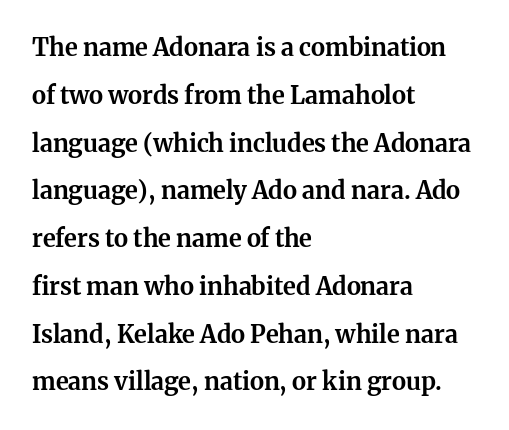
{"italic": "no", "bold": "yes", "underline": "no", "align": "left", "line_spacing": "loose", "line_spacing_ratio": 1.99, "letter_spacing": "normal", "letter_spacing_em": 0.0, "glyph_px": 24}
